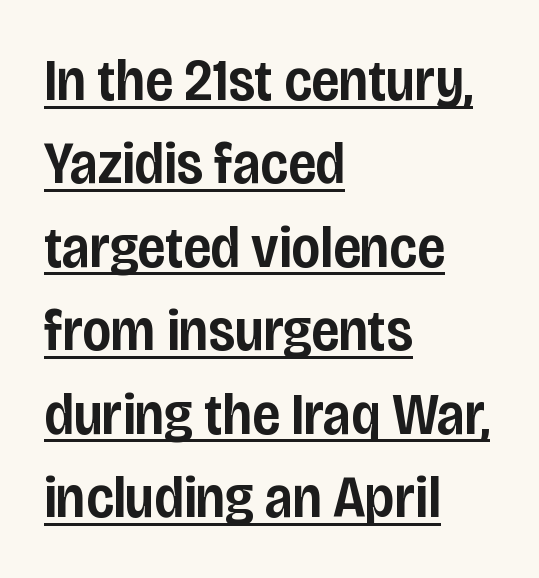
Q: Is the text bold? A: Semi-bold.
Q: Is the text italic (slanted)? A: No, it is upright.
Q: Is the typeface a serif or a sans-serif typeface? A: Sans-serif.
Q: Is the text underlined? A: Yes.
Q: How is the paragraph aligned? A: Left-aligned.
Q: Is the spacing between letters normal or unusually wide? A: Normal.
Q: Is the spacing between lines tight, normal or loose? A: Normal.
Q: Width (condensed, normal, or wide)? A: Condensed.
Q: Stroke contrast? A: Low.
Q: x-height? A: Large.
Q: Monospaced? A: No.
